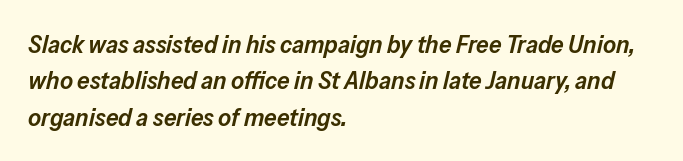
The image shows 25 px text type, italic (leaning right); set left-aligned, normal line spacing (1.46x), normal letter spacing, not underlined.
